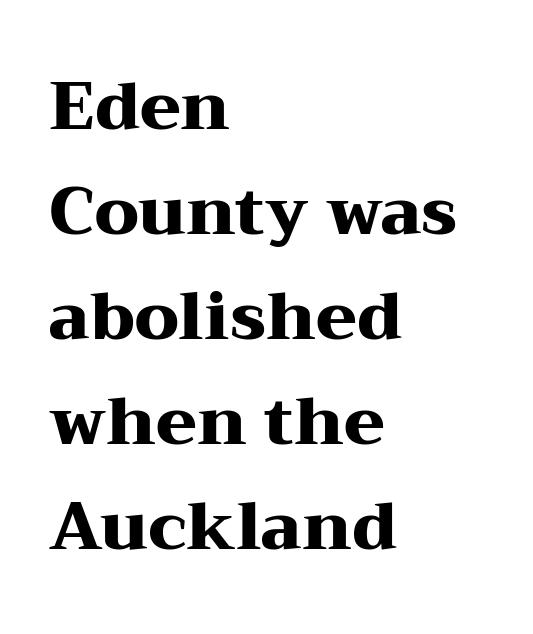
{"serif": "yes", "italic": "no", "bold": "yes", "weight": "heavy", "width": "wide", "stroke_contrast": "medium", "x_height": "medium", "monospaced": "no", "underline": "no", "align": "left", "line_spacing": "normal", "line_spacing_ratio": 1.59, "letter_spacing": "normal", "letter_spacing_em": 0.0, "glyph_px": 66}
